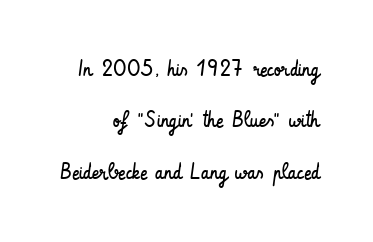
The image shows 22 px text type, upright; set right-aligned, loose line spacing (2.34x), normal letter spacing, not underlined.
